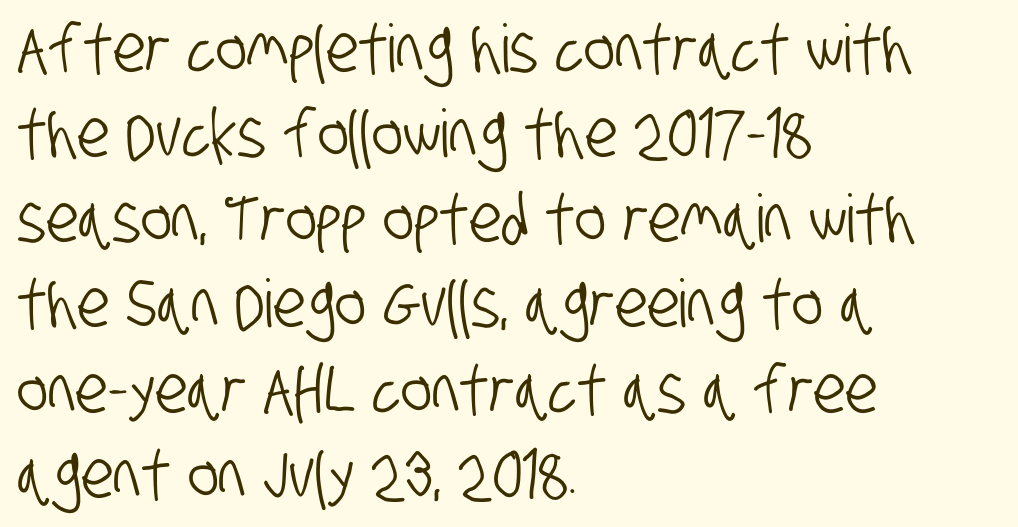
The compositor pushed each line to the left boundary. The letters carry no serifs — their stems end cleanly without finishing strokes. Descender tails drop into unmarked territory. Summary of vertical rhythm: regular, with standard interline spacing. The rendering uses natural spacing where letterforms have individual widths.
